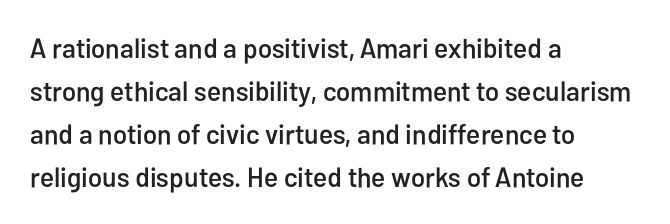
Each letter keeps its own natural width here, so spacing adapts to shape. The gaps between neighbouring characters are ordinary and unremarkable. The strip under each line holds only bare page. These lines stack with their left ends in a neat column. The face used here is a sans, in the tradition of grotesques and geometrics.
